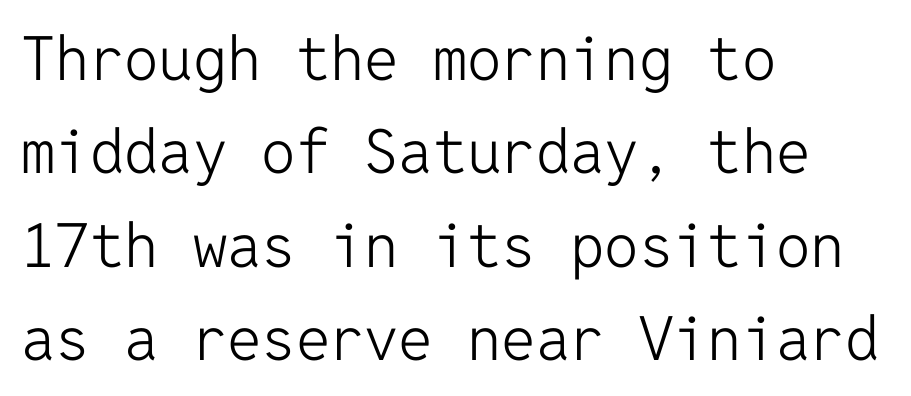
{"serif": "no", "italic": "no", "bold": "no", "weight": "light", "width": "normal", "stroke_contrast": "low", "x_height": "medium", "monospaced": "yes", "underline": "no", "align": "left", "line_spacing": "normal", "line_spacing_ratio": 1.53, "letter_spacing": "normal", "letter_spacing_em": 0.0, "glyph_px": 61}
